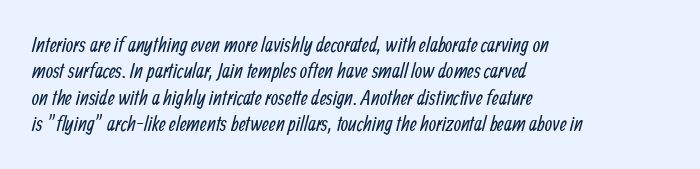
There is no visible air inserted between adjacent glyphs. A quiet, ordinary-to-light weight characterises the typeface. Bare-footed words on every line. The setting favours the left margin, as ordinary paragraphs usually do.
